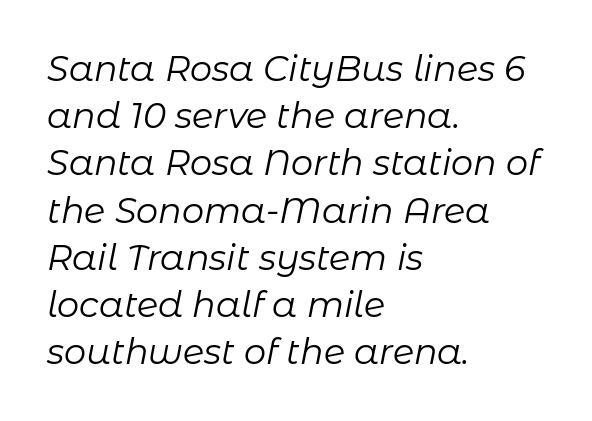
{"italic": "yes", "lean": "right", "slant_degrees": 11, "bold": "no", "weight": "regular", "width": "normal", "stroke_contrast": "low", "x_height": "medium", "monospaced": "no", "underline": "no", "align": "left", "line_spacing": "normal", "line_spacing_ratio": 1.35, "letter_spacing": "normal", "letter_spacing_em": 0.0, "glyph_px": 35}
